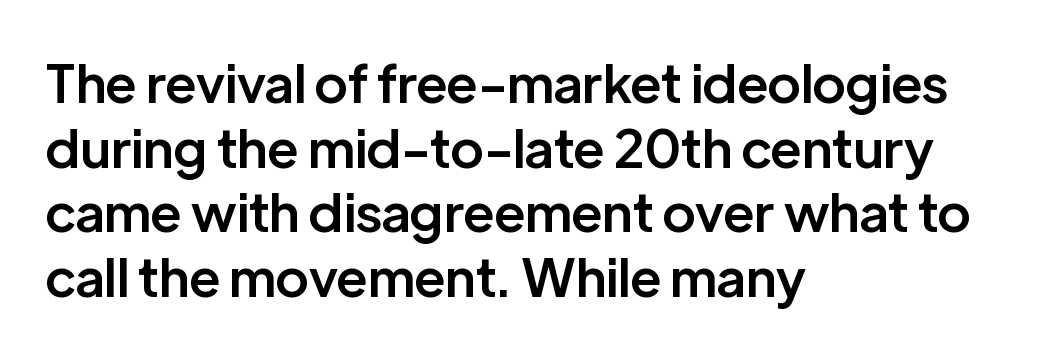
The specimen omits any rule beneath the text block's lines. The rendering uses natural spacing where letterforms have individual widths. The sample has been set in demibold, a notch under bold. Nope, not italic — everything's standing straight.
